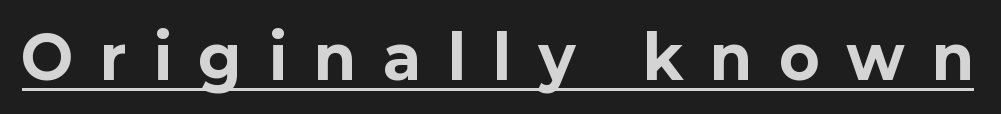
Is the type bold? Yes — the strokes are clearly thick and heavy. Serif or sans? Sans — the stroke terminals are bare. This sample uses expanded letter spacing, leaving extra air between glyphs. Varying glyph widths throughout — classic text-font behaviour. Unlike italic type, these characters show no tilt at all. These characters rest on top of a visible drawn line.
